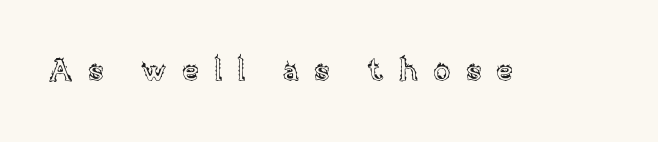
The image shows 31 px text type, upright; set unusually wide letter spacing (+0.49 em), not underlined; a large x-height.
